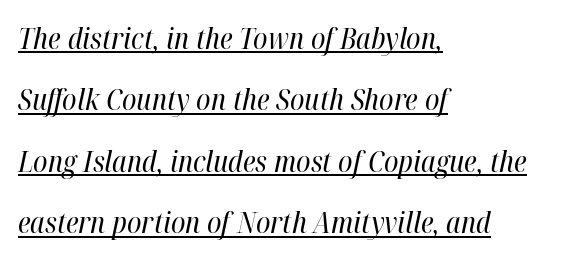
The image shows 29 px regular-weight, condensed type, italic (leaning right); set left-aligned, loose line spacing (2.12x), normal letter spacing, underlined; high stroke contrast and a medium x-height.
